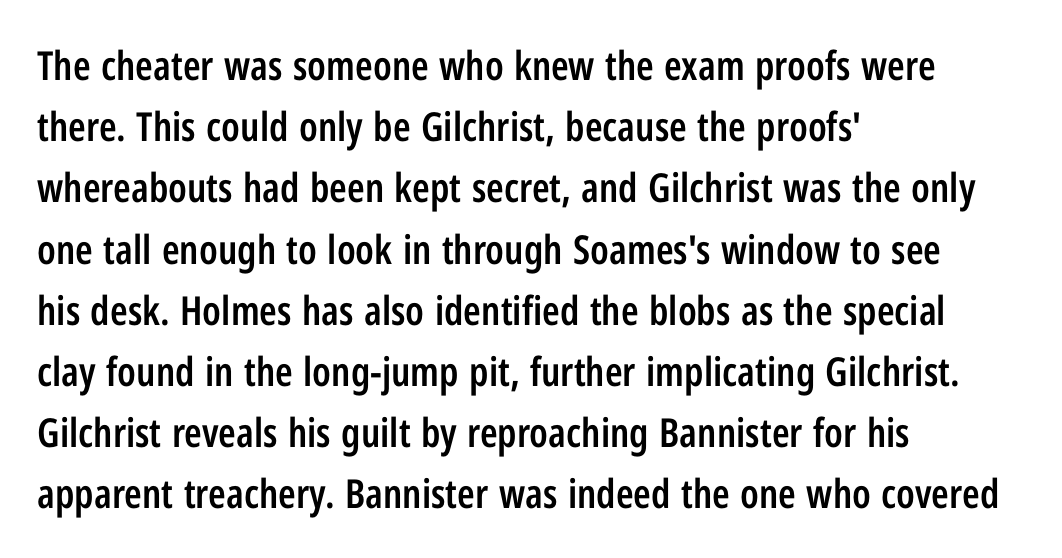
Q: Is the text bold? A: Semi-bold.
Q: Is the text italic (slanted)? A: No, it is upright.
Q: Is the typeface a serif or a sans-serif typeface? A: Sans-serif.
Q: Is the text underlined? A: No.
Q: How is the paragraph aligned? A: Left-aligned.
Q: Is the spacing between letters normal or unusually wide? A: Normal.
Q: Is the spacing between lines tight, normal or loose? A: Normal.
Q: Width (condensed, normal, or wide)? A: Condensed.
Q: Stroke contrast? A: Low.
Q: x-height? A: Medium.
Q: Monospaced? A: No.
